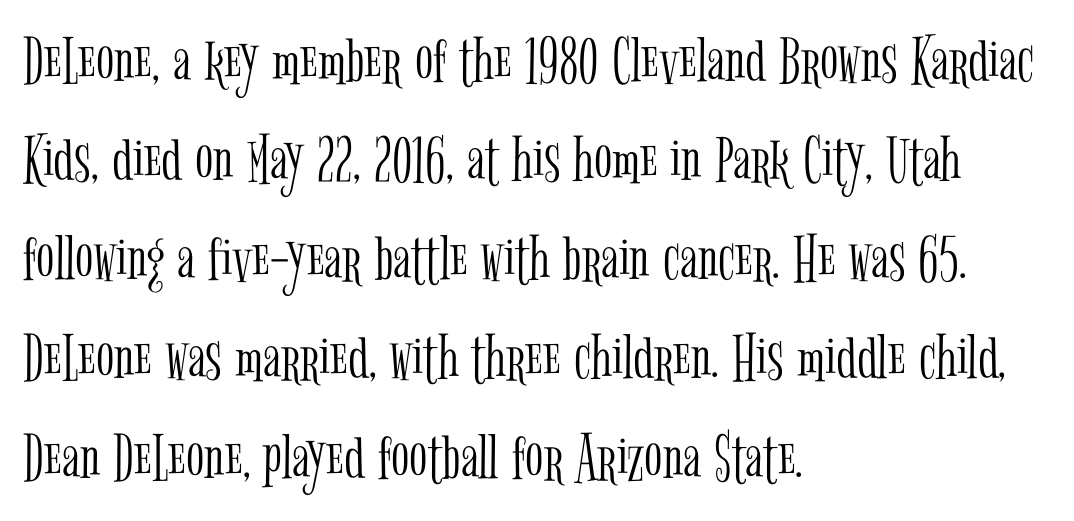
Q: Is the text bold? A: No.
Q: Is the text italic (slanted)? A: No, it is upright.
Q: Is the typeface a serif or a sans-serif typeface? A: Serif.
Q: Is the text underlined? A: No.
Q: How is the paragraph aligned? A: Left-aligned.
Q: Is the spacing between letters normal or unusually wide? A: Normal.
Q: Is the spacing between lines tight, normal or loose? A: Normal.
Q: Width (condensed, normal, or wide)? A: Condensed.
Q: Stroke contrast? A: Low.
Q: x-height? A: Medium.
Q: Monospaced? A: No.
